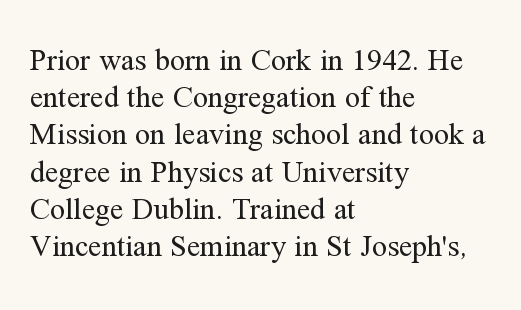
{"serif": "yes", "italic": "no", "bold": "no", "weight": "regular", "width": "normal", "stroke_contrast": "medium", "x_height": "medium", "monospaced": "no", "underline": "no", "align": "left", "line_spacing_ratio": 1.24, "letter_spacing": "normal", "letter_spacing_em": 0.0, "glyph_px": 30}
